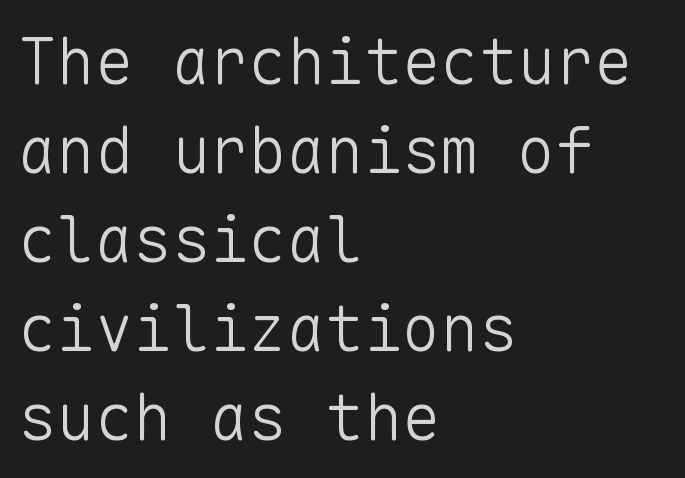
Students, observe: this is what conventionally led text looks like. Is the stroke heavy? The answer is a plain regular-or-lighter. Serif or sans? Sans — the stroke terminals are bare. Line beginnings align vertically; line endings do not.
